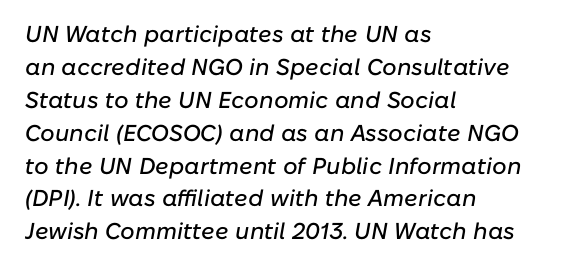
Q: Is the text italic (slanted)? A: Yes, it leans right by about 10 degrees.
Q: Is the text underlined? A: No.
Q: How is the paragraph aligned? A: Left-aligned.
Q: Is the spacing between letters normal or unusually wide? A: Normal.
Q: Is the spacing between lines tight, normal or loose? A: Normal.
